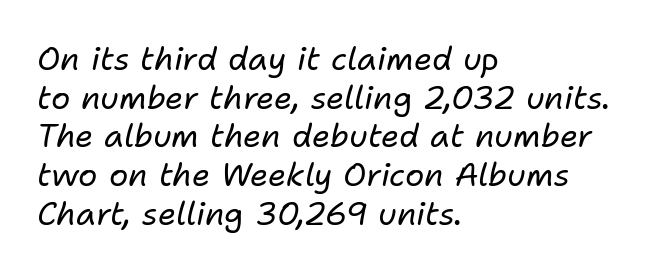
The image shows 32 px regular-weight type, italic (leaning right); set left-aligned, line spacing 1.21x, normal letter spacing, not underlined; low stroke contrast and a medium x-height.
